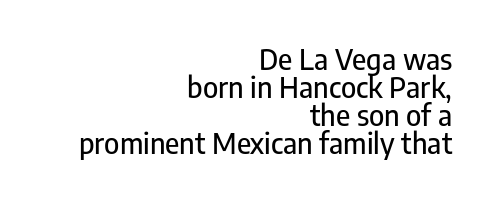
Q: Is the text italic (slanted)? A: No, it is upright.
Q: Is the typeface a serif or a sans-serif typeface? A: Sans-serif.
Q: Is the text underlined? A: No.
Q: How is the paragraph aligned? A: Right-aligned.
Q: Is the spacing between letters normal or unusually wide? A: Normal.
Q: Is the spacing between lines tight, normal or loose? A: Tight.
Q: Width (condensed, normal, or wide)? A: Condensed.
Q: Stroke contrast? A: Low.
Q: x-height? A: Medium.
Q: Monospaced? A: No.
